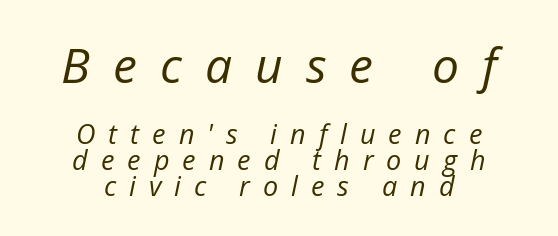
{"italic": "yes", "lean": "right", "slant_degrees": 12, "bold": "no", "weight": "regular", "width": "normal", "stroke_contrast": "low", "x_height": "medium", "monospaced": "no", "underline": "no", "align": "center", "line_spacing": "tight", "line_spacing_ratio": 0.96, "letter_spacing": "wide", "letter_spacing_em": 0.48, "larger_block": "first", "size_ratio": 1.78, "glyph_px": 48}
